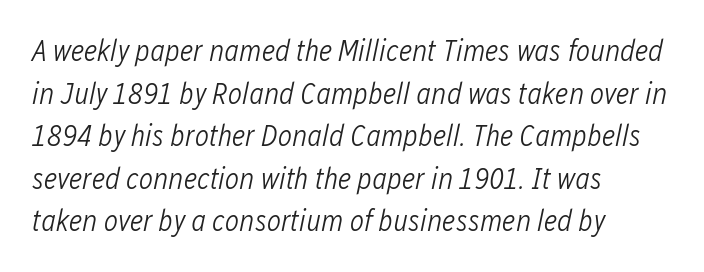
{"italic": "yes", "lean": "right", "slant_degrees": 12, "bold": "no", "weight": "light", "width": "condensed", "stroke_contrast": "low", "x_height": "medium", "monospaced": "no", "underline": "no", "align": "left", "line_spacing": "normal", "line_spacing_ratio": 1.42, "letter_spacing": "normal", "letter_spacing_em": 0.0, "glyph_px": 30}
